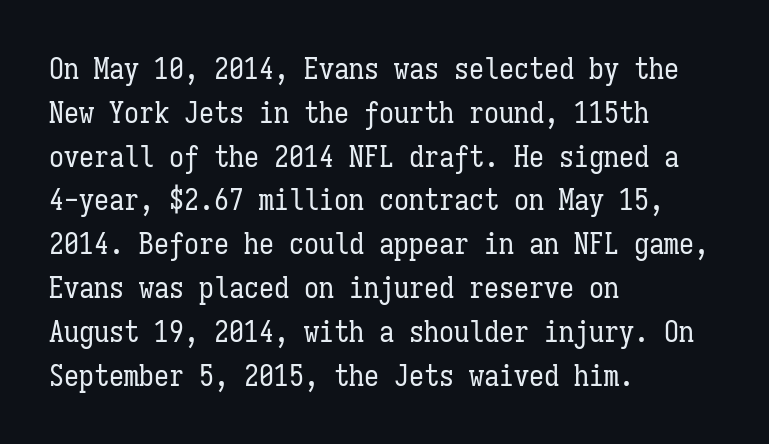
Q: Is the text bold? A: No.
Q: Is the text italic (slanted)? A: No, it is upright.
Q: Is the text underlined? A: No.
Q: How is the paragraph aligned? A: Left-aligned.
Q: Is the spacing between letters normal or unusually wide? A: Normal.
Q: Is the spacing between lines tight, normal or loose? A: Normal.
Q: Width (condensed, normal, or wide)? A: Condensed.
Q: Stroke contrast? A: Low.
Q: x-height? A: Medium.
Q: Monospaced? A: Yes.
